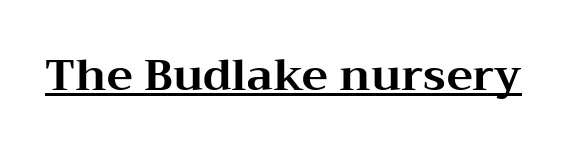
The image shows 44 px bold, wide serif type, upright; set normal letter spacing, underlined; medium stroke contrast and a medium x-height.
